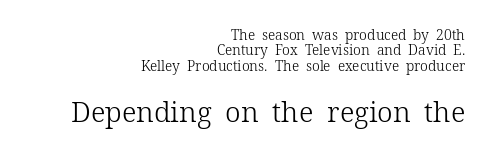
Q: Is the text bold? A: No.
Q: Is the text italic (slanted)? A: No, it is upright.
Q: Is the typeface a serif or a sans-serif typeface? A: Serif.
Q: Is the text underlined? A: No.
Q: How is the paragraph aligned? A: Right-aligned.
Q: Is the spacing between letters normal or unusually wide? A: Normal.
Q: Is the spacing between lines tight, normal or loose? A: Tight.
Q: Which block of text is set in a larger size, the first (top) or the second (bottom)? A: The second (bottom) one.
Q: Width (condensed, normal, or wide)? A: Normal.
Q: Stroke contrast? A: Low.
Q: x-height? A: Medium.
Q: Monospaced? A: No.
